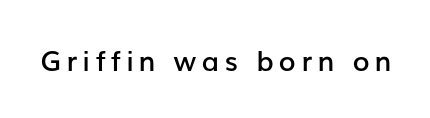
{"serif": "no", "italic": "no", "bold": "semi", "weight": "semibold", "width": "normal", "stroke_contrast": "low", "x_height": "medium", "monospaced": "no", "underline": "no", "glyph_px": 28}
